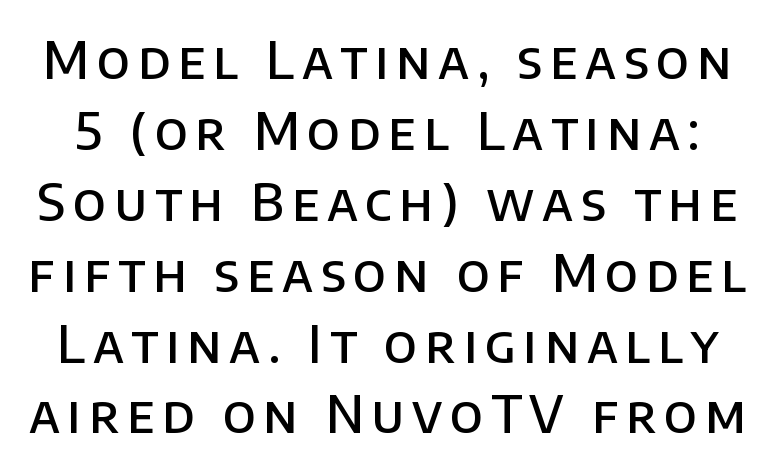
{"serif": "no", "italic": "no", "bold": "semi", "weight": "semibold", "width": "normal", "stroke_contrast": "low", "x_height": "large", "monospaced": "no", "underline": "no", "line_spacing": "normal", "line_spacing_ratio": 1.39, "glyph_px": 51}
